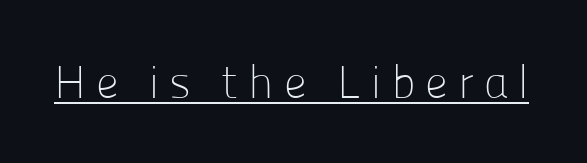
{"serif": "no", "italic": "no", "bold": "no", "weight": "light", "width": "normal", "stroke_contrast": "low", "x_height": "medium", "monospaced": "no", "underline": "yes", "letter_spacing": "wide", "letter_spacing_em": 0.21, "glyph_px": 46}
